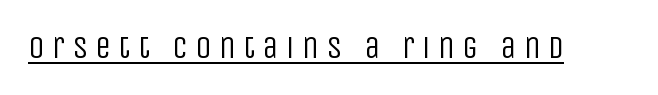
Each letter keeps its own natural width here, so spacing adapts to shape. What decoration does the sample have? An underline. Ink coverage per letter is moderate at most. The letters stand upright; this is a roman face. Serif or sans? Sans — the stroke terminals are bare. Each word looks stretched out because of the extra space between its letters.
